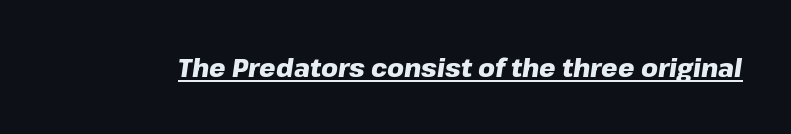
Does the lettering tilt? It does — this is italic. These words are printed bold, with thick strokes throughout. The horizontal fit of the characters is conventional and even. Each line of the rendering has a horizontal stroke beneath the glyphs.
